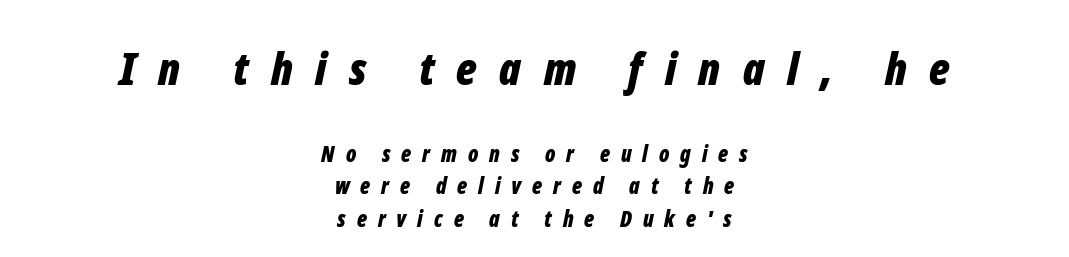
{"italic": "yes", "lean": "right", "slant_degrees": 12, "bold": "yes", "weight": "bold", "width": "condensed", "stroke_contrast": "low", "x_height": "medium", "monospaced": "no", "underline": "no", "align": "center", "line_spacing": "normal", "line_spacing_ratio": 1.47, "letter_spacing": "wide", "letter_spacing_em": 0.5, "larger_block": "first", "size_ratio": 2.05, "glyph_px": 45}
